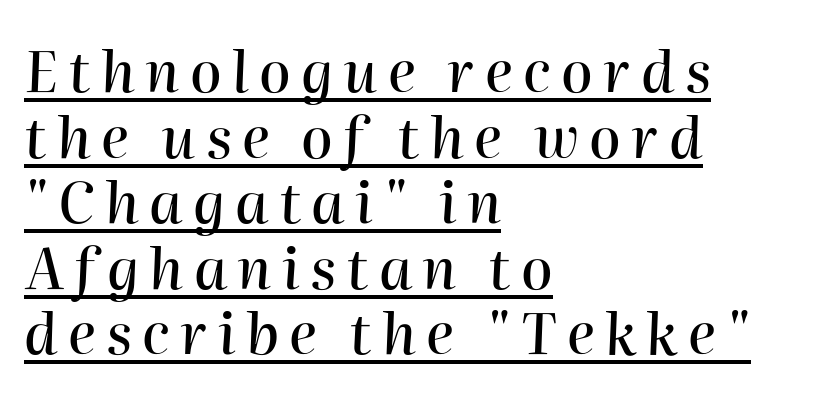
The letters are slanted; this is an italic face. The typesetter has applied underlining to the passage shown. The letters advance in unequal steps, a hallmark of proportional type. Leading: reduced. The lines in this sample share a left origin and differ only in where they stop.
